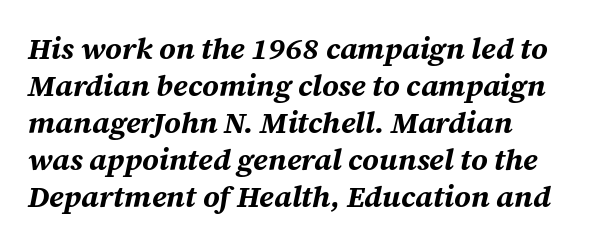
Q: Is the text bold? A: Yes.
Q: Is the text italic (slanted)? A: Yes, it leans right by about 12 degrees.
Q: Is the text underlined? A: No.
Q: Is the spacing between letters normal or unusually wide? A: Normal.
Q: Width (condensed, normal, or wide)? A: Normal.
Q: Stroke contrast? A: Medium.
Q: x-height? A: Medium.
Q: Monospaced? A: No.
